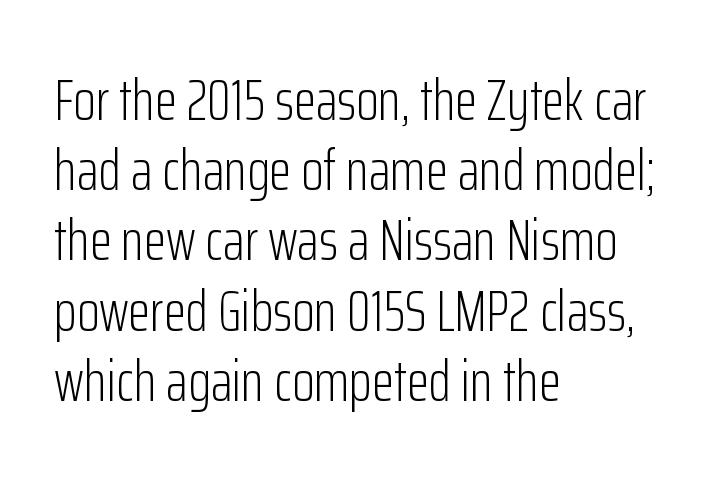
{"serif": "no", "italic": "no", "bold": "no", "weight": "light", "width": "condensed", "stroke_contrast": "low", "x_height": "medium", "monospaced": "no", "underline": "no", "align": "left", "line_spacing_ratio": 1.21, "letter_spacing": "normal", "letter_spacing_em": 0.0, "glyph_px": 58}
